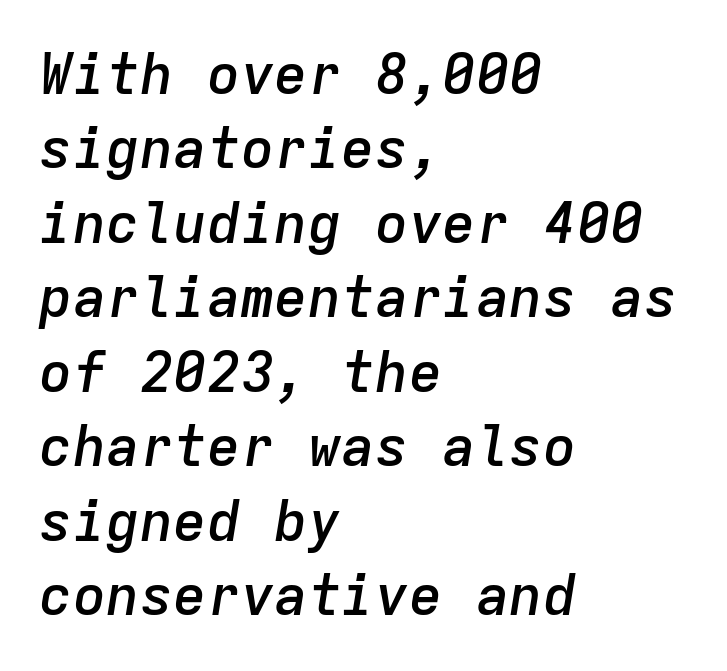
Bare-footed words on every line. Does the lettering tilt? It does — this is italic. Students, note that the glyphs here touch the page at normal intervals. The rendering anchors every line to the left-hand side. A typesetter would call this leading conventional body-copy spacing.
